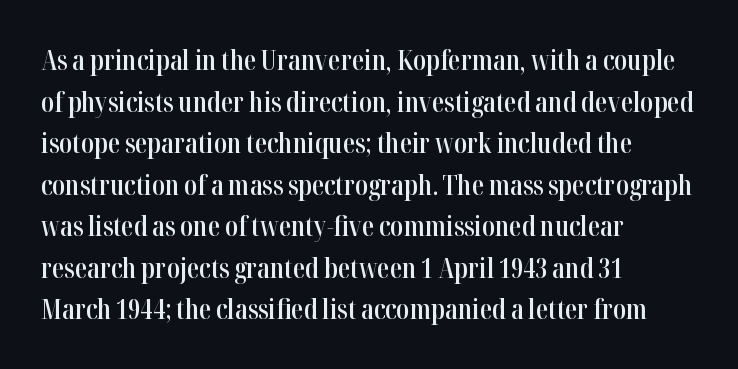
The foot of each line stays bare and open. Teacher's note: observe the even left margin — that is flush-left alignment. Summary of vertical rhythm: regular, with standard interline spacing. The typesetting leans somewhat heavy: a semibold. The lettering stays uniformly vertical, giving the passage a roman look.
